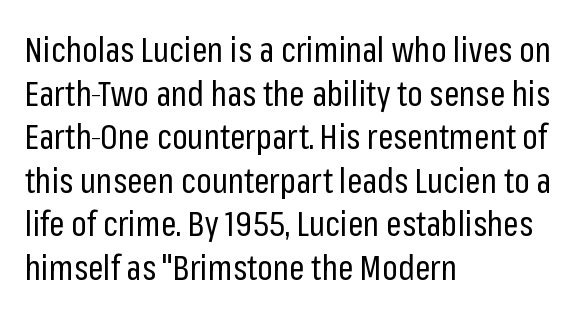
Q: Is the text bold? A: No.
Q: Is the text italic (slanted)? A: No, it is upright.
Q: Is the typeface a serif or a sans-serif typeface? A: Sans-serif.
Q: Is the text underlined? A: No.
Q: How is the paragraph aligned? A: Left-aligned.
Q: Is the spacing between letters normal or unusually wide? A: Normal.
Q: Is the spacing between lines tight, normal or loose? A: Normal.
Q: Width (condensed, normal, or wide)? A: Condensed.
Q: Stroke contrast? A: Low.
Q: x-height? A: Medium.
Q: Monospaced? A: No.
